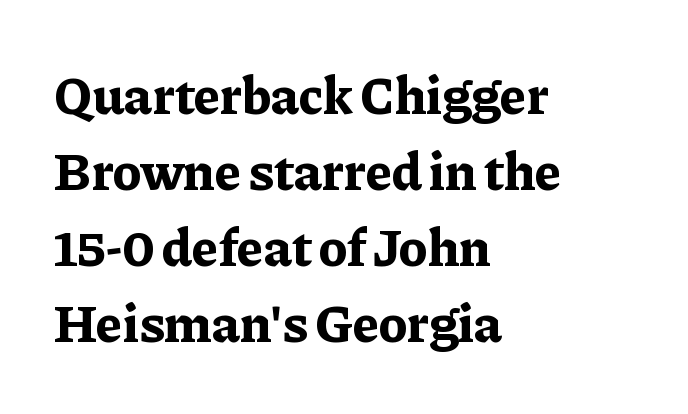
Q: Is the text bold? A: Yes.
Q: Is the text italic (slanted)? A: No, it is upright.
Q: Is the typeface a serif or a sans-serif typeface? A: Serif.
Q: Is the text underlined? A: No.
Q: How is the paragraph aligned? A: Left-aligned.
Q: Is the spacing between letters normal or unusually wide? A: Normal.
Q: Is the spacing between lines tight, normal or loose? A: Normal.
Q: Width (condensed, normal, or wide)? A: Normal.
Q: Stroke contrast? A: Low.
Q: x-height? A: Medium.
Q: Monospaced? A: No.
